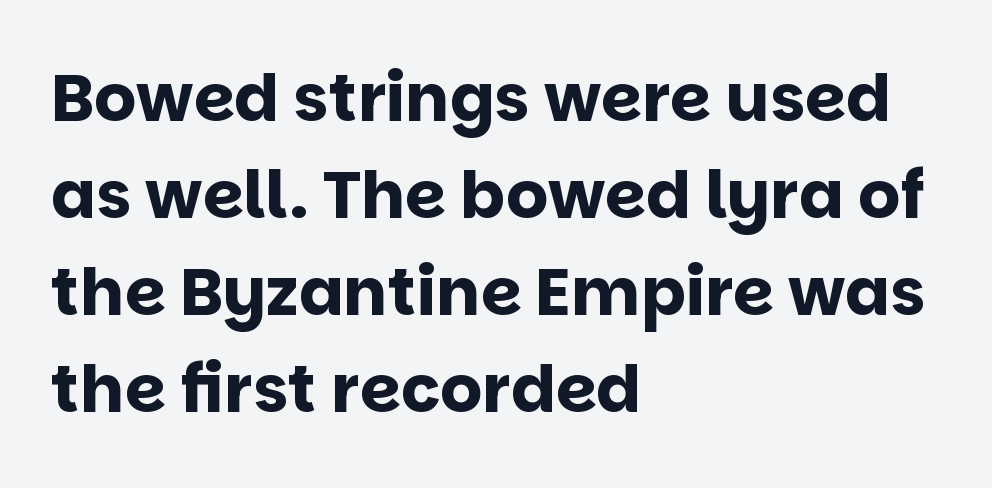
Q: Is the text bold? A: Yes.
Q: Is the text italic (slanted)? A: No, it is upright.
Q: Is the typeface a serif or a sans-serif typeface? A: Sans-serif.
Q: Is the text underlined? A: No.
Q: How is the paragraph aligned? A: Left-aligned.
Q: Is the spacing between letters normal or unusually wide? A: Normal.
Q: Is the spacing between lines tight, normal or loose? A: Normal.
Q: Width (condensed, normal, or wide)? A: Normal.
Q: Stroke contrast? A: Low.
Q: x-height? A: Large.
Q: Monospaced? A: No.
